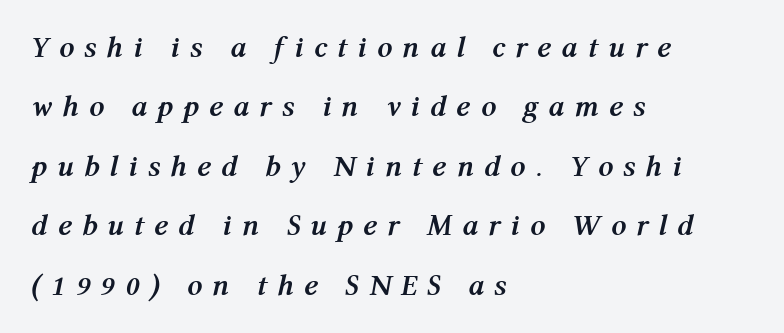
Q: Is the text bold? A: Yes.
Q: Is the text italic (slanted)? A: Yes, it leans right by about 12 degrees.
Q: Is the text underlined? A: No.
Q: How is the paragraph aligned? A: Left-aligned.
Q: Is the spacing between letters normal or unusually wide? A: Unusually wide.
Q: Is the spacing between lines tight, normal or loose? A: Loose.
Q: Width (condensed, normal, or wide)? A: Normal.
Q: Stroke contrast? A: Medium.
Q: x-height? A: Medium.
Q: Monospaced? A: No.
